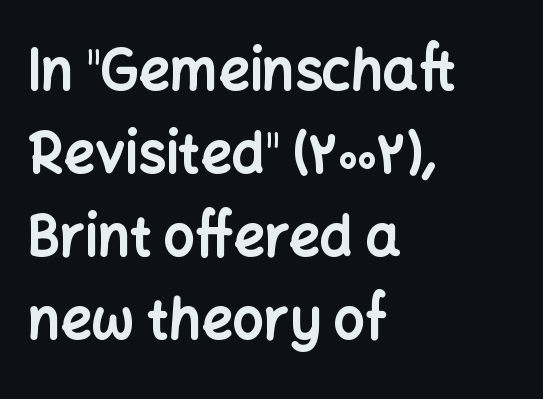
Here the designer chose a conventional face with non-uniform glyph widths. The type is set solid horizontally, with unmodified tracking. Check the space under the baseline: it is left empty. The typography opts for an upright posture over an oblique one. The passage shown is typeset with a sans-serif family.
